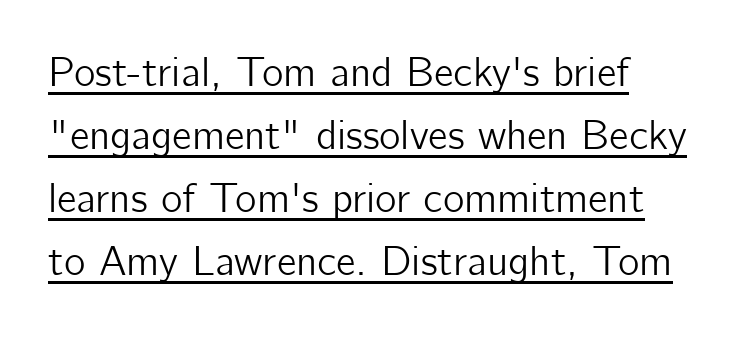
Is the letter spacing exaggerated? No — it looks like the ordinary default. Is this a sans? Yes — the strokes have no serifs. Does the lettering tilt? It doesn't — this is upright. A rule runs beneath these lines of type. The passage shown stacks its lines at a standard gap.
